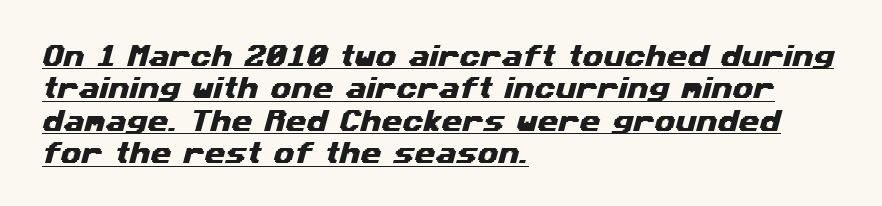
The image shows 24 px text type; set left-aligned, normal line spacing (1.35x), normal letter spacing, underlined.
